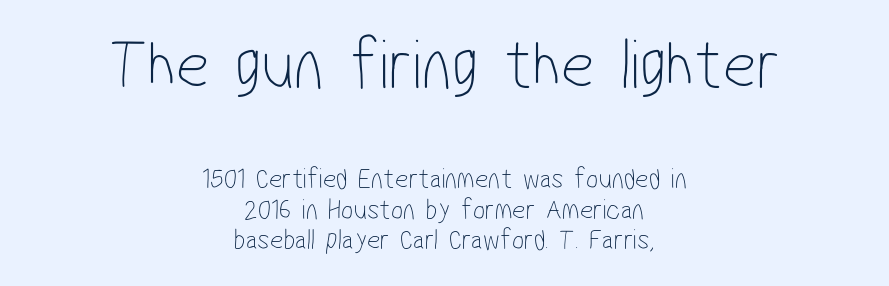
If you measured baseline to baseline, you'd find a short distance. Underline: absent. Look at the glyph heights: the upper group is clearly the bigger setting. Every row of glyphs is offset so its center matches the block's center. The passage shown has conventional tracking throughout. Think standard paragraph weight, or any step lighter than that.
